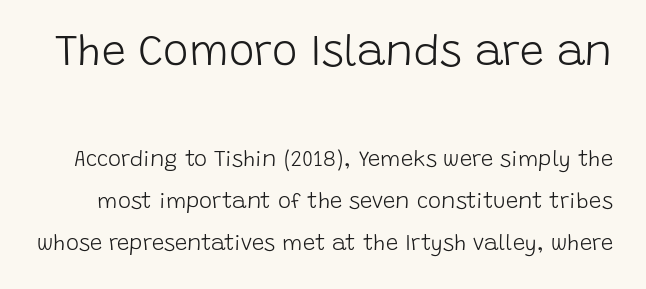
Varying glyph widths throughout — classic text-font behaviour. A great deal of white space separates one row of letters from the next. The letters sit at their default tracking, neither squeezed nor spread. Quick note: not italic, upright. The face used here appears at its bigger size in the upper chunk.
